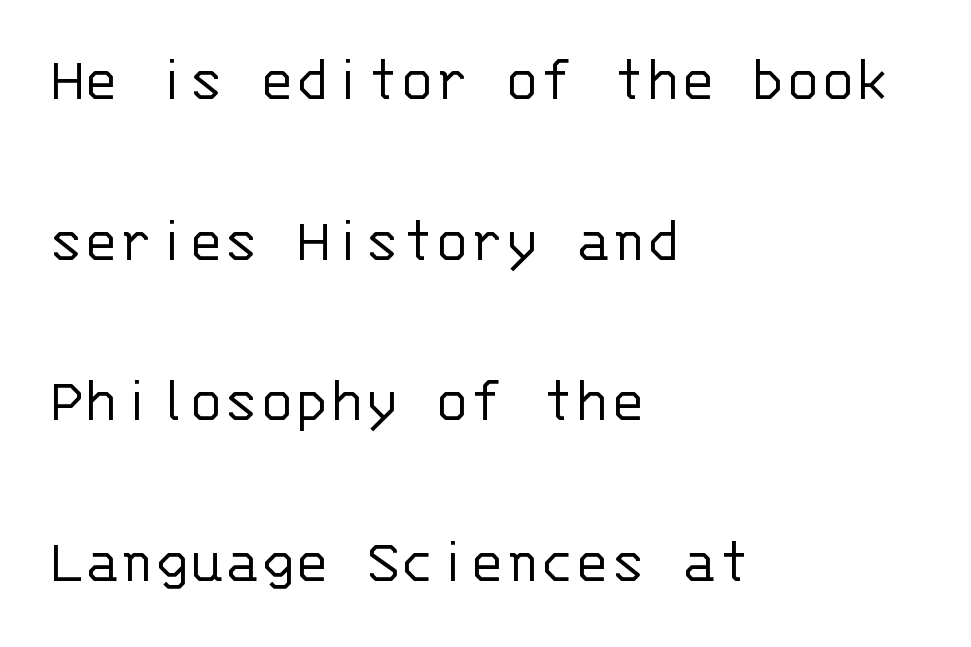
The image shows 65 px light sans-serif type, upright, monospaced; set left-aligned, loose line spacing (2.47x), normal letter spacing, not underlined; low stroke contrast and a large x-height.
